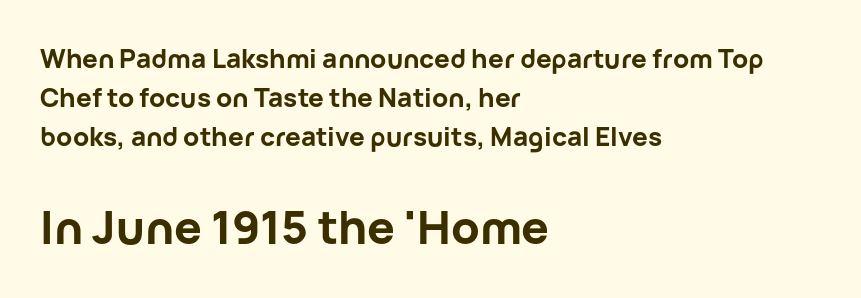
{"serif": "no", "italic": "no", "bold": "yes", "weight": "bold", "width": "normal", "stroke_contrast": "low", "x_height": "medium", "monospaced": "no", "underline": "no", "align": "left", "line_spacing": "normal", "line_spacing_ratio": 1.5, "letter_spacing": "normal", "letter_spacing_em": 0.0, "larger_block": "second", "size_ratio": 1.77, "glyph_px": 46}
